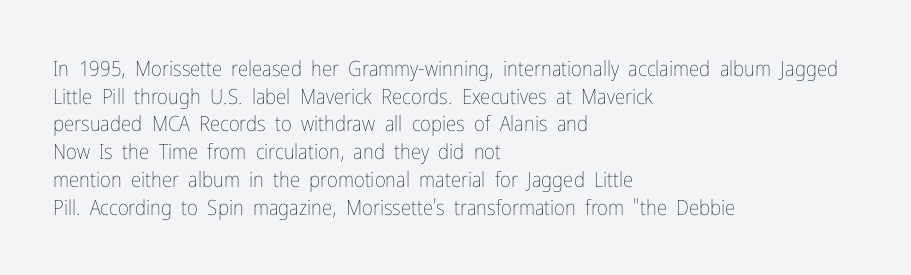
Every stem runs plumb, perpendicular to the baseline. Leftover space on each line is placed entirely after the last word. Check the space under the baseline: it is left empty. This reads as an unemphasized weight, regular at the heaviest. Caption: standard tracking, unaltered.
